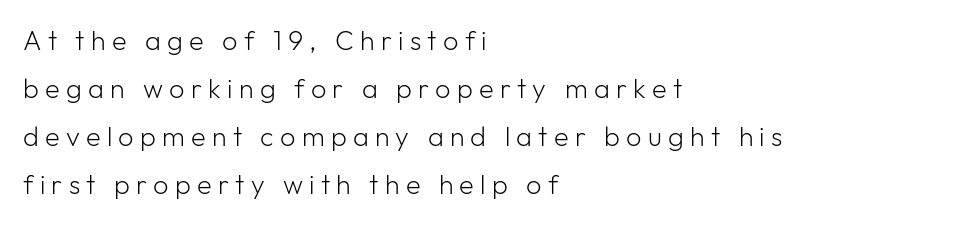
Is the letter spacing exaggerated? Yes — the characters are pushed far apart. Honestly, there is no underline to notice here at all. The lettering stays uniformly vertical, giving the passage a roman look. Is the stroke heavy? The answer is a plain regular-or-lighter. Every row of glyphs begins at an identical x-position on the left.
